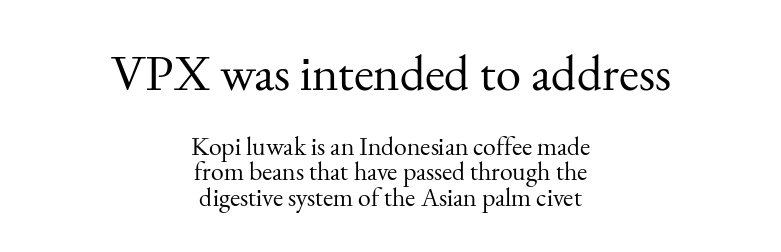
{"serif": "yes", "italic": "no", "bold": "no", "weight": "regular", "width": "normal", "stroke_contrast": "medium", "x_height": "small", "monospaced": "no", "underline": "no", "align": "center", "line_spacing": "tight", "line_spacing_ratio": 0.97, "letter_spacing": "normal", "letter_spacing_em": 0.0, "larger_block": "first", "size_ratio": 1.96, "glyph_px": 51}
